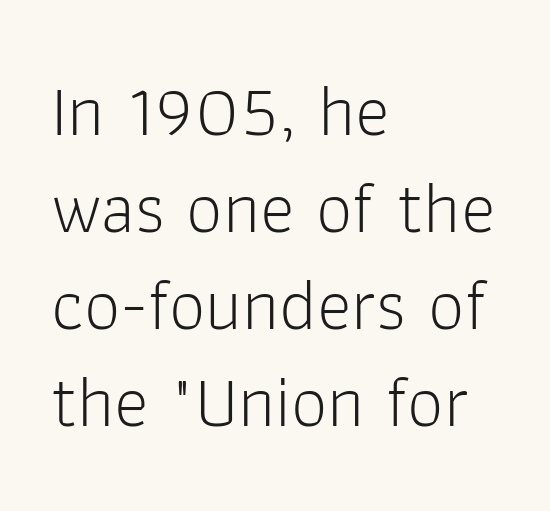
Q: Is the text bold? A: No.
Q: Is the text italic (slanted)? A: No, it is upright.
Q: Is the typeface a serif or a sans-serif typeface? A: Sans-serif.
Q: Is the text underlined? A: No.
Q: How is the paragraph aligned? A: Left-aligned.
Q: Is the spacing between letters normal or unusually wide? A: Normal.
Q: Is the spacing between lines tight, normal or loose? A: Normal.
Q: Width (condensed, normal, or wide)? A: Normal.
Q: Stroke contrast? A: Low.
Q: x-height? A: Medium.
Q: Monospaced? A: No.
